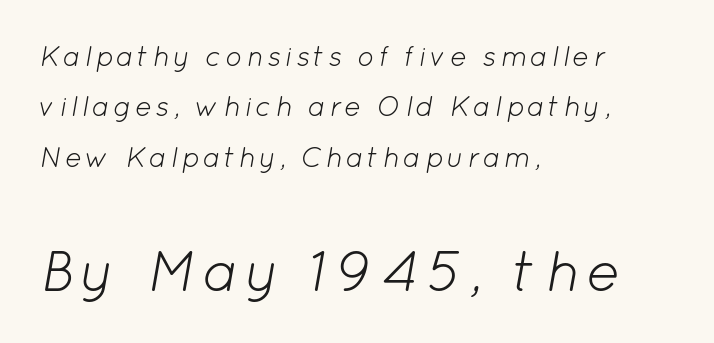
Q: Is the text bold? A: No.
Q: Is the text italic (slanted)? A: Yes, it leans right by about 12 degrees.
Q: Is the text underlined? A: No.
Q: How is the paragraph aligned? A: Left-aligned.
Q: Which block of text is set in a larger size, the first (top) or the second (bottom)? A: The second (bottom) one.
Q: Width (condensed, normal, or wide)? A: Normal.
Q: Stroke contrast? A: Low.
Q: x-height? A: Medium.
Q: Monospaced? A: No.
